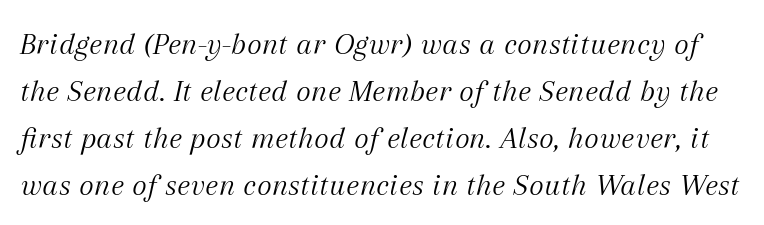
This block has exactly the height ordinary leading produces. In terms of letterform style, serifs are clearly present. Think standard paragraph weight, or any step lighter than that. Words appear dense and cohesive because spacing is normal.
